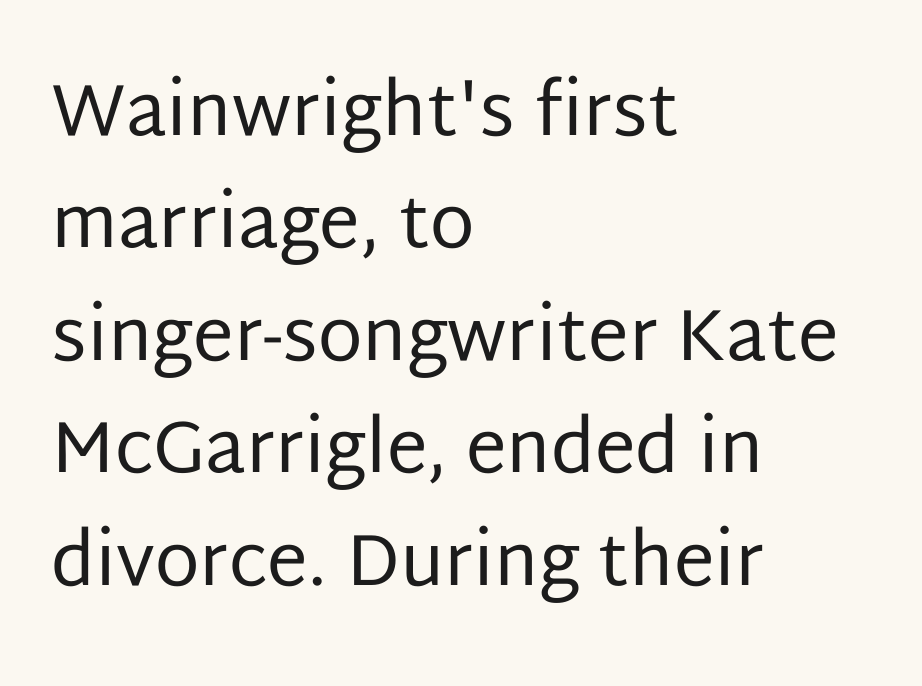
The image shows 73 px regular-weight sans-serif type, upright; set left-aligned, normal line spacing (1.54x), normal letter spacing, not underlined; low stroke contrast and a large x-height.
